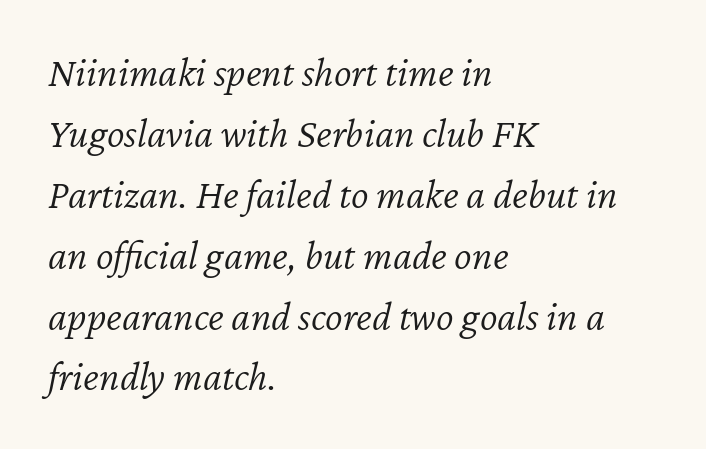
The image shows 42 px light type, italic (leaning right); set left-aligned, normal line spacing (1.45x), normal letter spacing, not underlined; low stroke contrast and a medium x-height.
